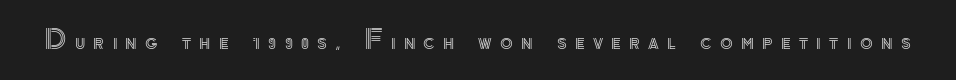
The image shows 26 px text type, upright; set unusually wide letter spacing (+0.32 em), not underlined.
